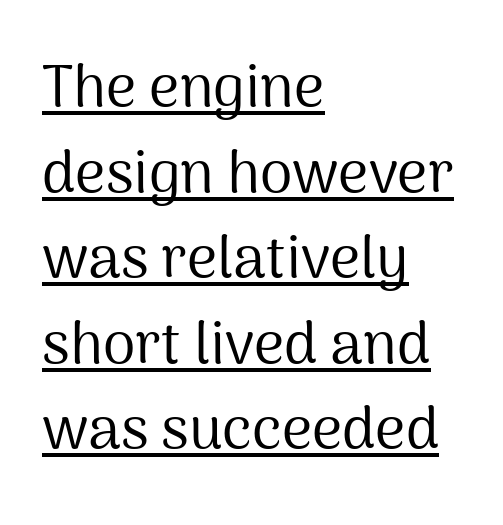
Q: Is the text bold? A: No.
Q: Is the text italic (slanted)? A: No, it is upright.
Q: Is the typeface a serif or a sans-serif typeface? A: Sans-serif.
Q: Is the text underlined? A: Yes.
Q: How is the paragraph aligned? A: Left-aligned.
Q: Is the spacing between letters normal or unusually wide? A: Normal.
Q: Is the spacing between lines tight, normal or loose? A: Normal.
Q: Width (condensed, normal, or wide)? A: Normal.
Q: Stroke contrast? A: Medium.
Q: x-height? A: Medium.
Q: Monospaced? A: No.
